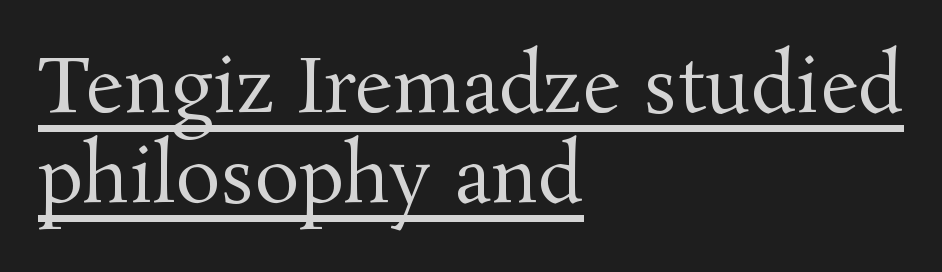
Q: Is the text bold? A: No.
Q: Is the text italic (slanted)? A: No, it is upright.
Q: Is the typeface a serif or a sans-serif typeface? A: Serif.
Q: Is the text underlined? A: Yes.
Q: How is the paragraph aligned? A: Left-aligned.
Q: Is the spacing between letters normal or unusually wide? A: Normal.
Q: Width (condensed, normal, or wide)? A: Normal.
Q: Stroke contrast? A: Medium.
Q: x-height? A: Medium.
Q: Monospaced? A: No.
